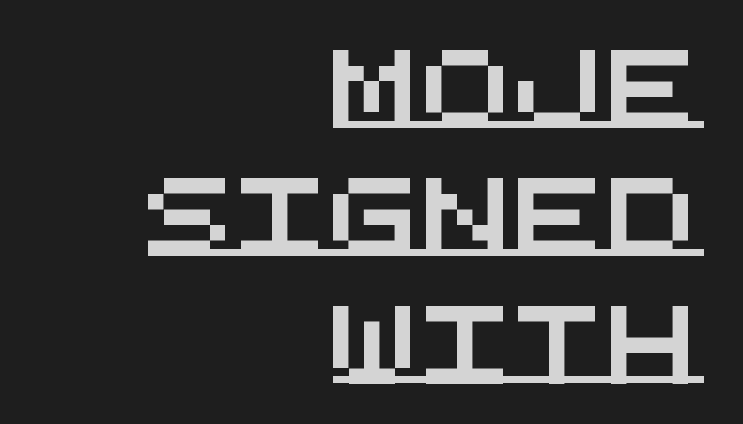
{"serif": "no", "width": "wide", "stroke_contrast": "medium", "x_height": "large", "monospaced": "yes", "underline": "yes", "align": "right", "line_spacing": "normal", "line_spacing_ratio": 1.66, "letter_spacing": "normal", "letter_spacing_em": 0.0, "glyph_px": 77}
